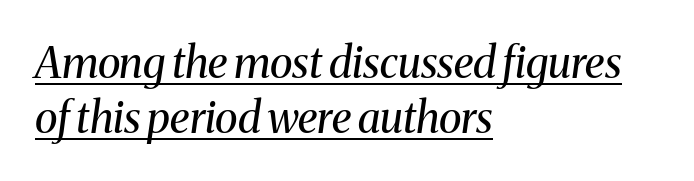
Q: Is the text bold? A: No.
Q: Is the text italic (slanted)? A: Yes, it leans right by about 8 degrees.
Q: Is the typeface a serif or a sans-serif typeface? A: Serif.
Q: Is the text underlined? A: Yes.
Q: How is the paragraph aligned? A: Left-aligned.
Q: Is the spacing between letters normal or unusually wide? A: Normal.
Q: Is the spacing between lines tight, normal or loose? A: Normal.
Q: Width (condensed, normal, or wide)? A: Normal.
Q: Stroke contrast? A: Medium.
Q: x-height? A: Medium.
Q: Monospaced? A: No.
